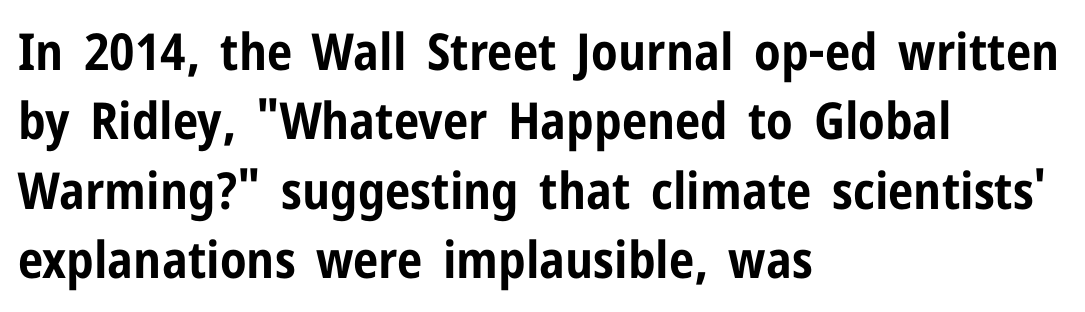
{"serif": "no", "italic": "no", "bold": "yes", "weight": "bold", "width": "condensed", "stroke_contrast": "low", "x_height": "medium", "monospaced": "no", "underline": "no", "align": "left", "line_spacing": "normal", "line_spacing_ratio": 1.36, "letter_spacing": "normal", "letter_spacing_em": 0.0, "glyph_px": 51}
